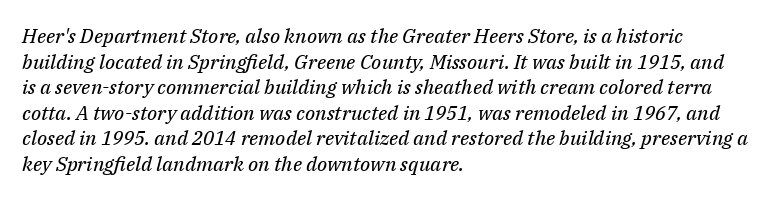
{"italic": "yes", "lean": "right", "slant_degrees": 14, "bold": "no", "underline": "no", "align": "left", "line_spacing": "normal", "line_spacing_ratio": 1.28, "letter_spacing": "normal", "letter_spacing_em": 0.0, "glyph_px": 20}
